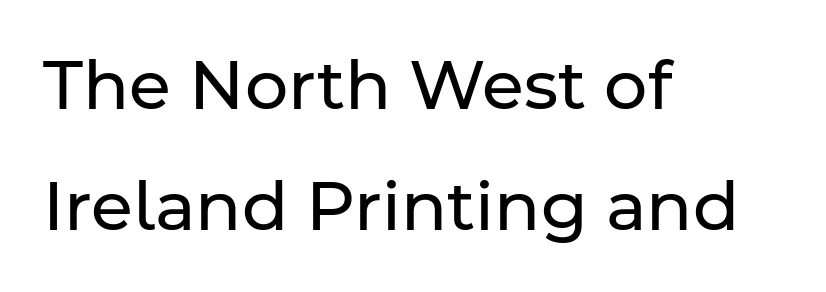
Q: Is the text bold? A: No.
Q: Is the text italic (slanted)? A: No, it is upright.
Q: Is the typeface a serif or a sans-serif typeface? A: Sans-serif.
Q: Is the text underlined? A: No.
Q: How is the paragraph aligned? A: Left-aligned.
Q: Is the spacing between letters normal or unusually wide? A: Normal.
Q: Width (condensed, normal, or wide)? A: Normal.
Q: Stroke contrast? A: Low.
Q: x-height? A: Medium.
Q: Monospaced? A: No.
